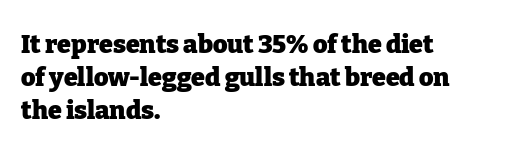
One-word summary of the alignment: left. Compared with an ordinary text face, these strokes are far heavier — a full bold. Interline gaps are of average width in this sample. Letter spacing: default. The baseline area is clear. The letters stand upright; this is a roman face.
